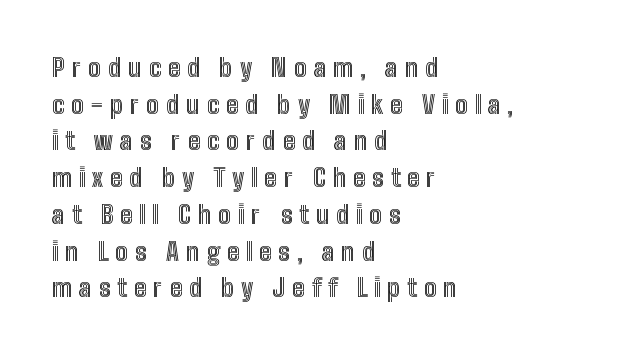
Q: Is the text italic (slanted)? A: No, it is upright.
Q: Is the text underlined? A: No.
Q: How is the paragraph aligned? A: Left-aligned.
Q: Is the spacing between letters normal or unusually wide? A: Unusually wide.
Q: Is the spacing between lines tight, normal or loose? A: Normal.
